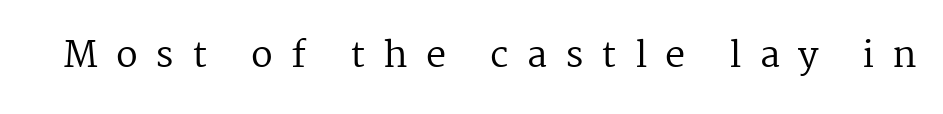
The image shows 36 px regular-weight serif type, upright; set unusually wide letter spacing (+0.5 em), not underlined; medium stroke contrast and a medium x-height.
